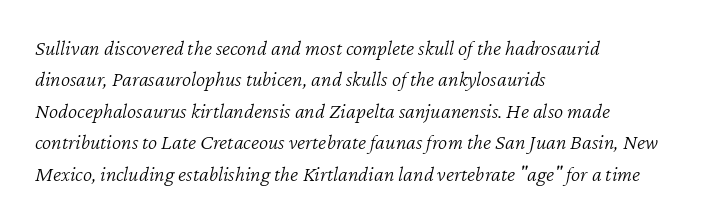
The image shows 22 px text type, italic (leaning right); set left-aligned, normal line spacing (1.43x), normal letter spacing, not underlined.
